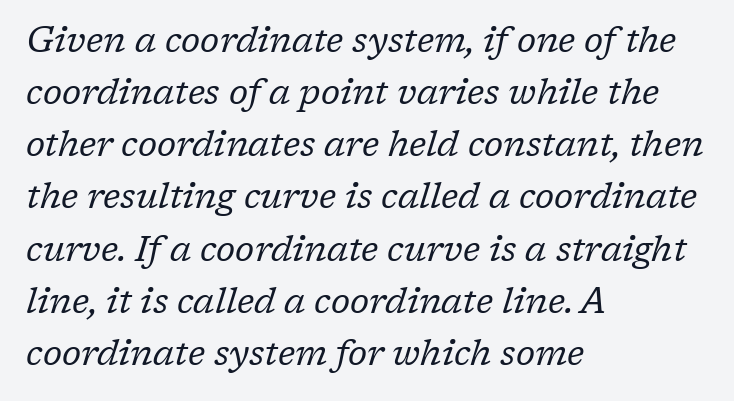
{"serif": "yes", "italic": "yes", "lean": "right", "slant_degrees": 17, "bold": "no", "weight": "regular", "width": "normal", "stroke_contrast": "low", "x_height": "medium", "monospaced": "no", "underline": "no", "align": "left", "line_spacing": "normal", "line_spacing_ratio": 1.49, "letter_spacing": "normal", "letter_spacing_em": 0.0, "glyph_px": 35}
